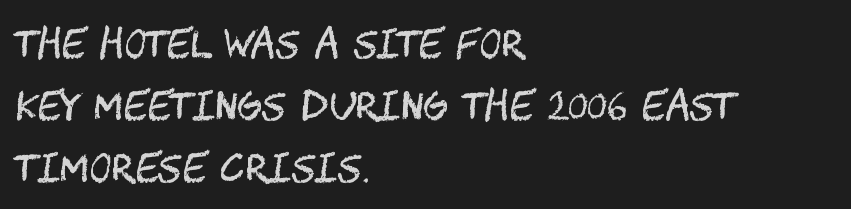
{"serif": "no", "italic": "no", "bold": "no", "weight": "regular", "width": "condensed", "stroke_contrast": "medium", "x_height": "large", "underline": "no", "align": "left", "line_spacing": "normal", "line_spacing_ratio": 1.63, "letter_spacing": "normal", "letter_spacing_em": 0.0, "glyph_px": 38}
